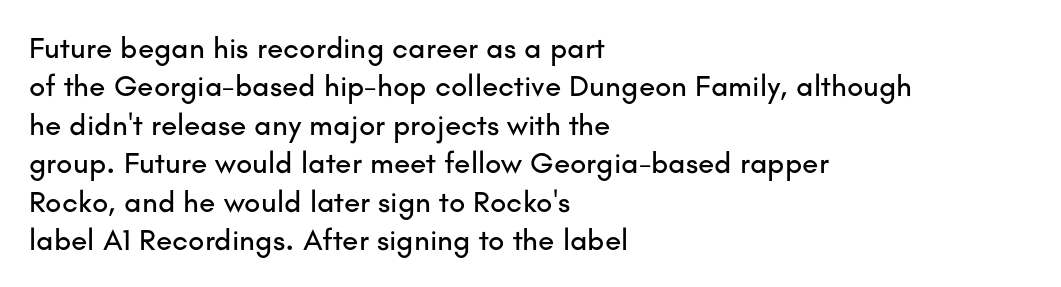
The image shows 30 px sans-serif type, upright; set left-aligned, normal line spacing (1.28x), normal letter spacing, not underlined; low stroke contrast and a small x-height.
